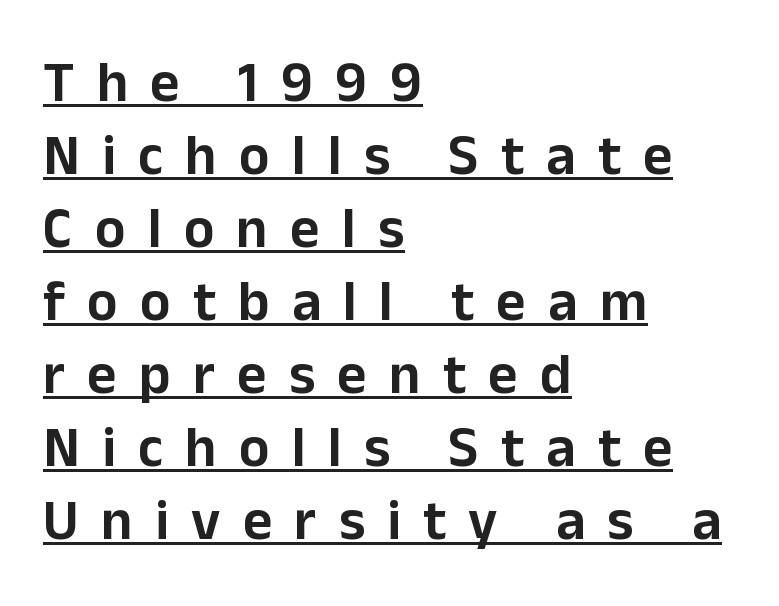
Someone cranked the tracking dial way up on this one. I'd call this a sans setting — the letters go barefoot. The setting favours the left margin, as ordinary paragraphs usually do. The specimen includes a rule beneath the text block's lines.
